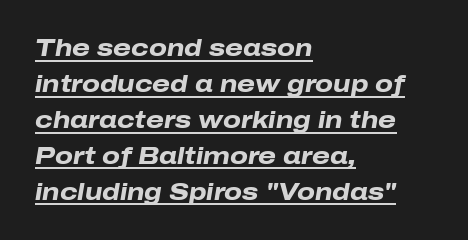
{"italic": "yes", "lean": "right", "slant_degrees": 10, "bold": "yes", "underline": "yes", "align": "left", "line_spacing": "normal", "line_spacing_ratio": 1.56, "letter_spacing": "normal", "letter_spacing_em": 0.0, "glyph_px": 23}
